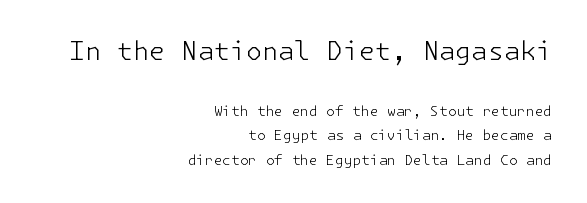
{"italic": "no", "bold": "no", "underline": "no", "align": "right", "line_spacing_ratio": 1.76, "letter_spacing": "normal", "letter_spacing_em": 0.0, "larger_block": "first", "size_ratio": 1.86, "glyph_px": 26}
